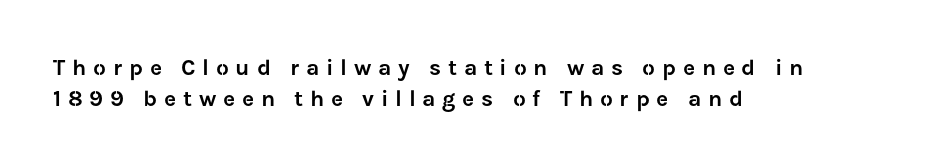
The image shows 23 px text type, upright; set left-aligned, normal line spacing (1.34x), unusually wide letter spacing (+0.29 em), not underlined.
